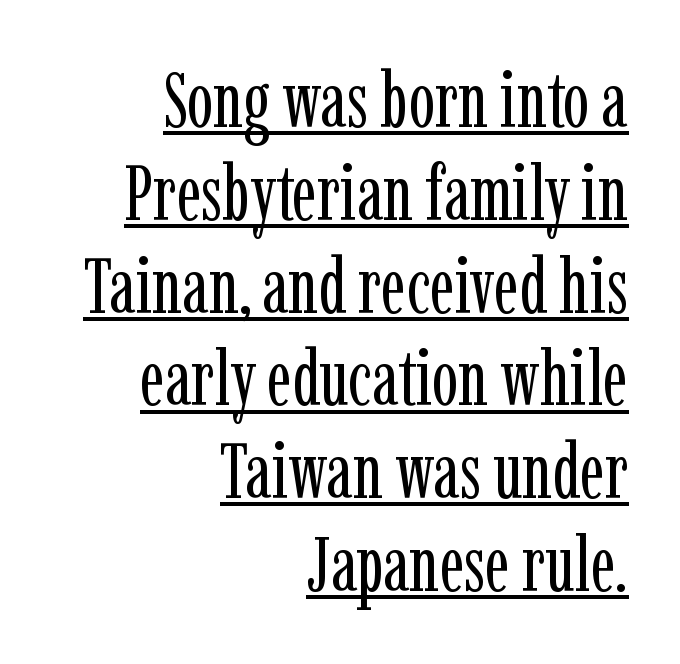
Q: Is the text bold? A: No.
Q: Is the text italic (slanted)? A: No, it is upright.
Q: Is the typeface a serif or a sans-serif typeface? A: Serif.
Q: Is the text underlined? A: Yes.
Q: How is the paragraph aligned? A: Right-aligned.
Q: Is the spacing between letters normal or unusually wide? A: Normal.
Q: Width (condensed, normal, or wide)? A: Condensed.
Q: Stroke contrast? A: Low.
Q: x-height? A: Medium.
Q: Monospaced? A: No.
